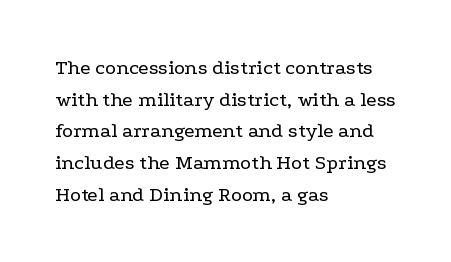
Style check: upright. Leftover space on each line is placed entirely after the last word. The rows are spaced the way most documents space them. The font is comparable to plain body text, perhaps lighter. Honestly, there is no underline to notice here at all. Nobody touched the tracking dial on this one.
